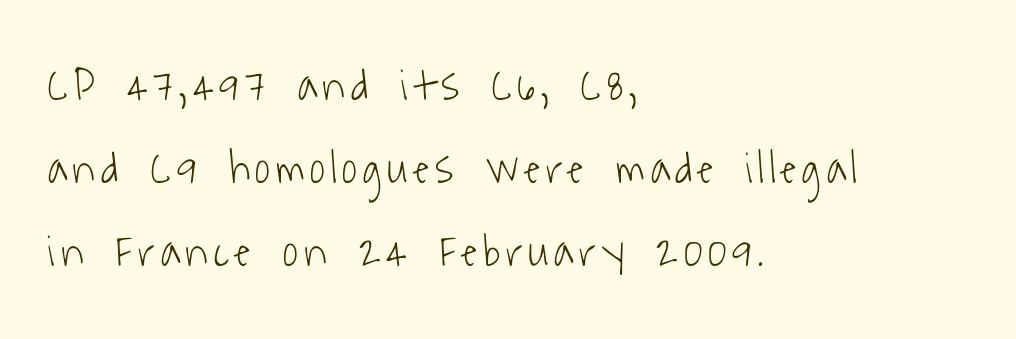
Q: Is the text bold? A: No.
Q: Is the typeface a serif or a sans-serif typeface? A: Sans-serif.
Q: Is the text underlined? A: No.
Q: How is the paragraph aligned? A: Left-aligned.
Q: Width (condensed, normal, or wide)? A: Condensed.
Q: Stroke contrast? A: Low.
Q: x-height? A: Medium.
Q: Monospaced? A: No.
